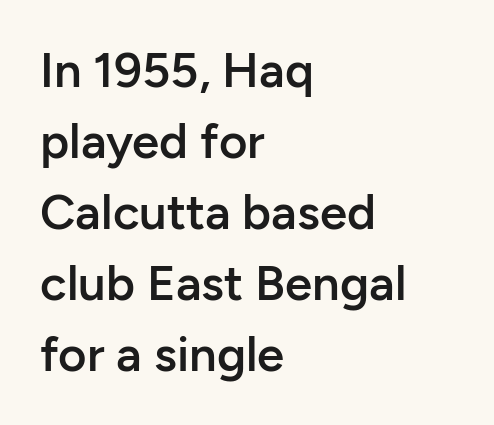
The image shows 49 px semibold sans-serif type, upright; set left-aligned, normal line spacing (1.45x), normal letter spacing, not underlined; low stroke contrast and a medium x-height.
